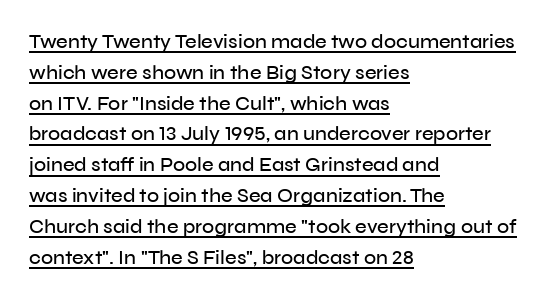
Q: Is the text italic (slanted)? A: No, it is upright.
Q: Is the text underlined? A: Yes.
Q: How is the paragraph aligned? A: Left-aligned.
Q: Is the spacing between letters normal or unusually wide? A: Normal.
Q: Is the spacing between lines tight, normal or loose? A: Normal.
